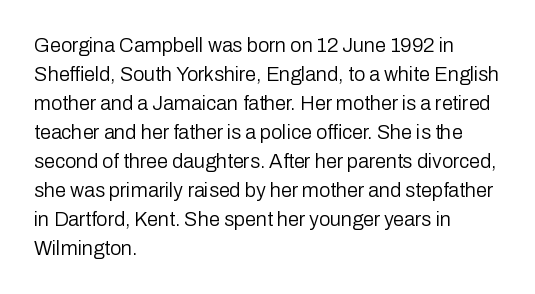
Beneath every word, the page is bare. Stems here are at most as thick as an everyday book face. When letters stand straight like this, we call the style roman or upright. This rendering leaves character spacing at its baseline value. The rendering uses a moderate line-height, typical for paragraphs.
